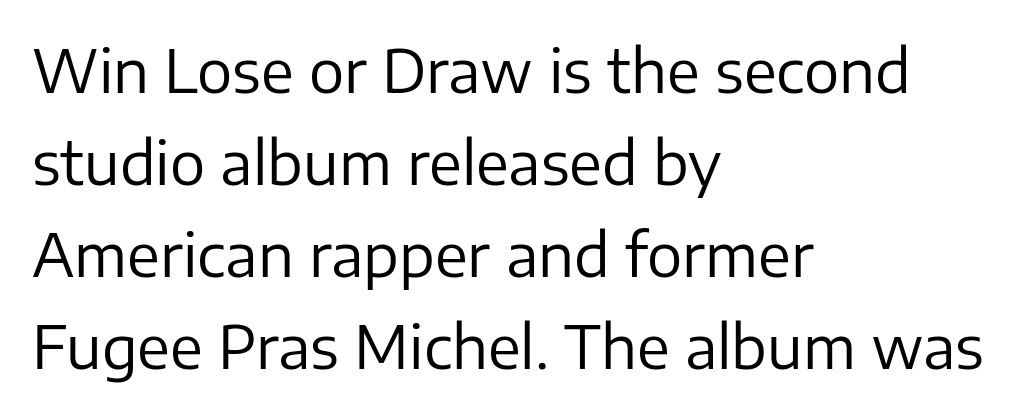
Q: Is the text bold? A: No.
Q: Is the text italic (slanted)? A: No, it is upright.
Q: Is the typeface a serif or a sans-serif typeface? A: Sans-serif.
Q: Is the text underlined? A: No.
Q: How is the paragraph aligned? A: Left-aligned.
Q: Is the spacing between letters normal or unusually wide? A: Normal.
Q: Is the spacing between lines tight, normal or loose? A: Normal.
Q: Width (condensed, normal, or wide)? A: Normal.
Q: Stroke contrast? A: Low.
Q: x-height? A: Medium.
Q: Monospaced? A: No.
